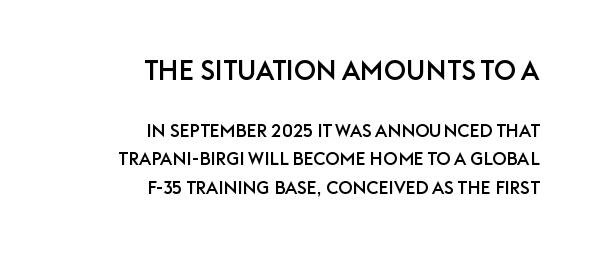
The image shows 27 px text type, upright; set right-aligned, normal line spacing (1.59x), normal letter spacing, not underlined; the first (top) block is 1.5x larger.
